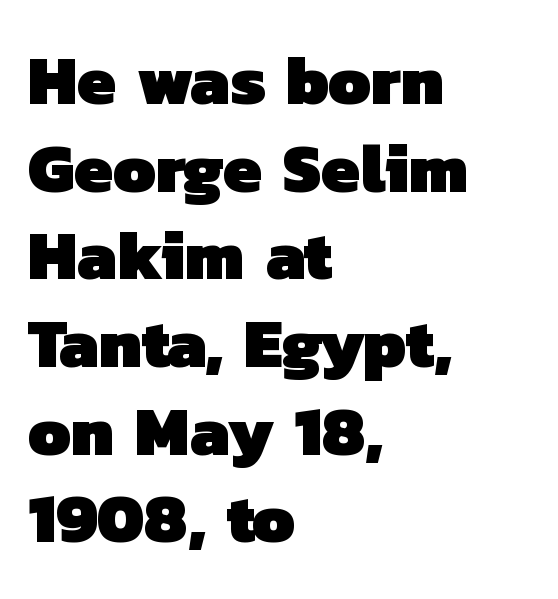
{"serif": "no", "bold": "yes", "weight": "heavy", "width": "normal", "stroke_contrast": "low", "x_height": "medium", "monospaced": "no", "underline": "no", "align": "left", "line_spacing": "normal", "line_spacing_ratio": 1.27, "letter_spacing": "normal", "letter_spacing_em": 0.0, "glyph_px": 69}
